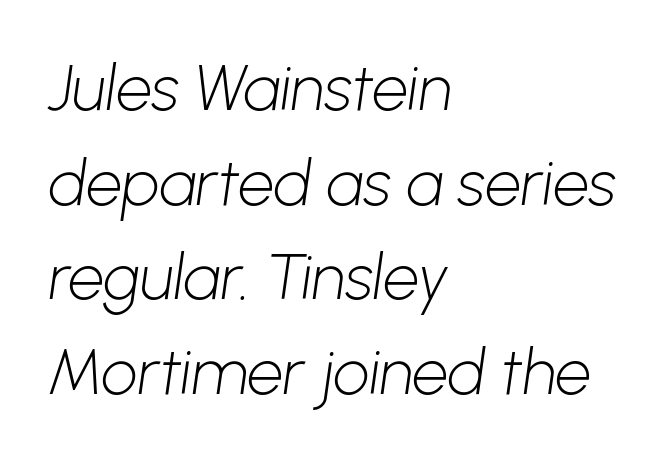
Q: Is the text bold? A: No.
Q: Is the typeface a serif or a sans-serif typeface? A: Sans-serif.
Q: Is the text underlined? A: No.
Q: How is the paragraph aligned? A: Left-aligned.
Q: Is the spacing between letters normal or unusually wide? A: Normal.
Q: Is the spacing between lines tight, normal or loose? A: Normal.
Q: Width (condensed, normal, or wide)? A: Normal.
Q: Stroke contrast? A: Low.
Q: x-height? A: Medium.
Q: Monospaced? A: No.
